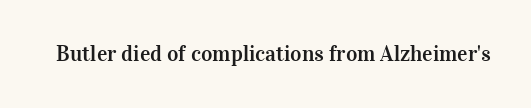
Q: Is the text italic (slanted)? A: No, it is upright.
Q: Is the text underlined? A: No.
Q: Is the spacing between letters normal or unusually wide? A: Normal.
